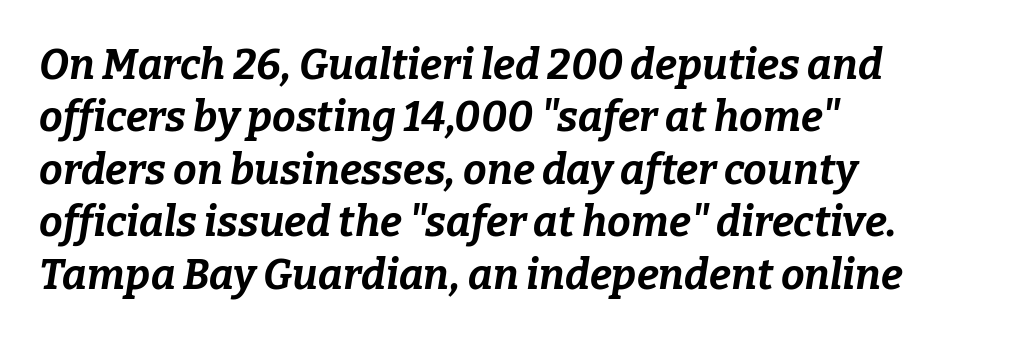
Q: Is the text bold? A: Yes.
Q: Is the text italic (slanted)? A: Yes, it leans right by about 9 degrees.
Q: Is the text underlined? A: No.
Q: How is the paragraph aligned? A: Left-aligned.
Q: Is the spacing between letters normal or unusually wide? A: Normal.
Q: Is the spacing between lines tight, normal or loose? A: Normal.
Q: Width (condensed, normal, or wide)? A: Normal.
Q: Stroke contrast? A: Low.
Q: x-height? A: Medium.
Q: Monospaced? A: No.
